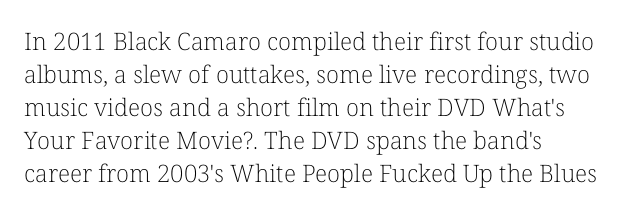
{"italic": "no", "bold": "no", "underline": "no", "align": "left", "line_spacing": "normal", "line_spacing_ratio": 1.38, "letter_spacing": "normal", "letter_spacing_em": 0.0, "glyph_px": 24}
